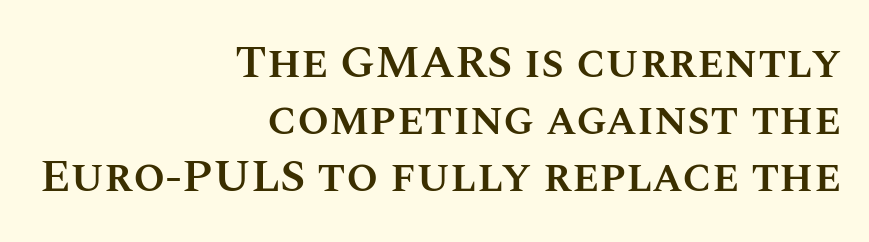
A student would call this right alignment; a typographer would say flush right, rag left. Caption: semibold face, moderately heavy strokes. A typesetter would call this zero additional tracking. This sample has the flowing, uneven cadence of proportional lettering. Unlike italic type, these characters show no tilt at all. No word sits above an underline.
